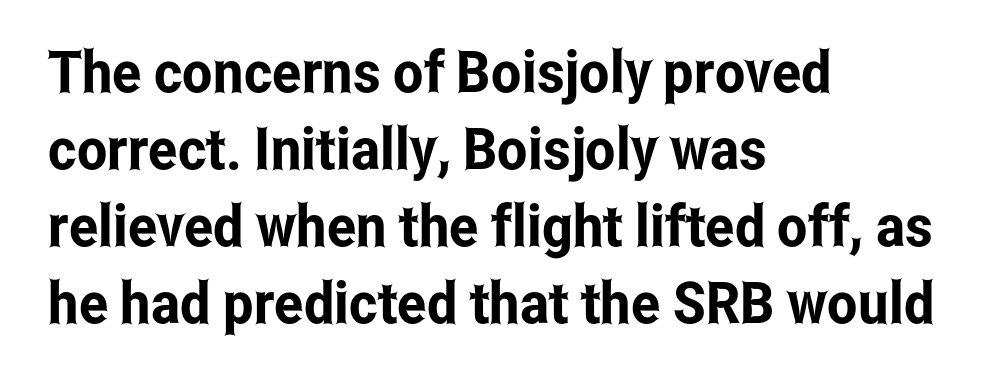
The image shows 58 px condensed sans-serif type, upright; set left-aligned, normal line spacing (1.33x), normal letter spacing, not underlined; low stroke contrast and a medium x-height.
